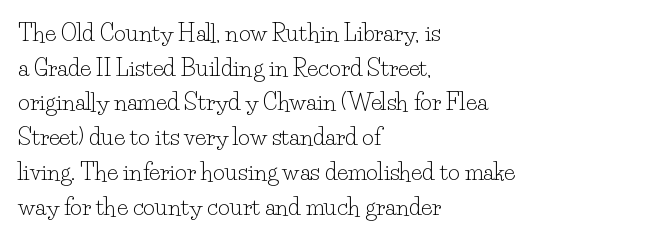
Vertical strokes here are truly vertical. Is the block centered? No — it sits flush against the left margin. Standard letterfit; no display-style spreading of the glyphs. This is not heavy type; no bold has been used.
